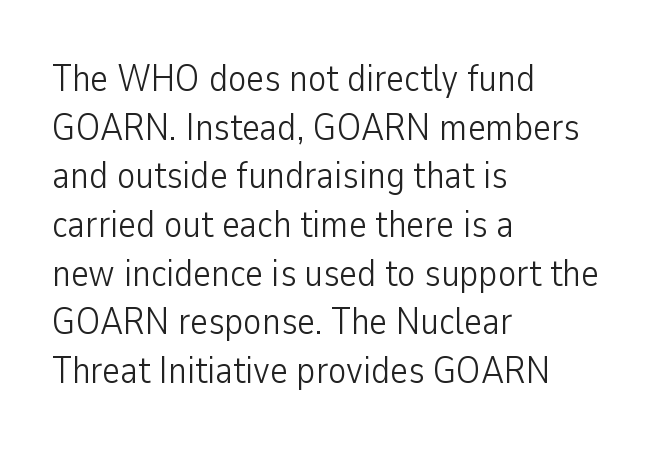
{"serif": "no", "italic": "no", "bold": "no", "weight": "light", "width": "condensed", "stroke_contrast": "low", "x_height": "medium", "monospaced": "no", "underline": "no", "align": "left", "line_spacing": "normal", "line_spacing_ratio": 1.28, "letter_spacing": "normal", "letter_spacing_em": 0.0, "glyph_px": 38}
